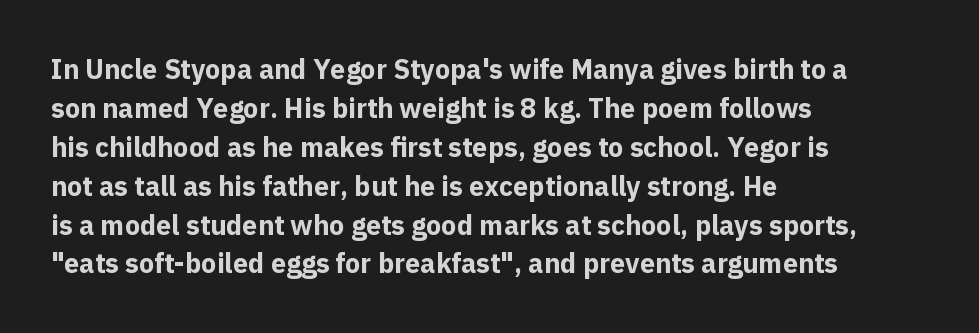
Q: Is the text bold? A: Yes.
Q: Is the text italic (slanted)? A: No, it is upright.
Q: Is the text underlined? A: No.
Q: How is the paragraph aligned? A: Left-aligned.
Q: Is the spacing between letters normal or unusually wide? A: Normal.
Q: Is the spacing between lines tight, normal or loose? A: Normal.
